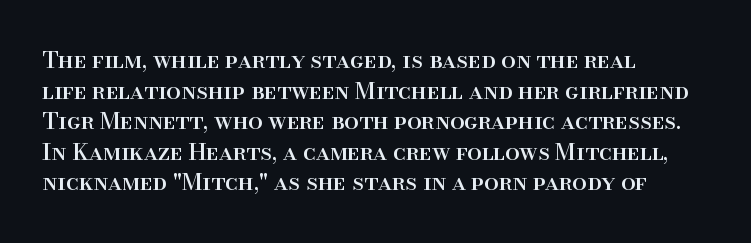
Q: Is the text italic (slanted)? A: No, it is upright.
Q: Is the text underlined? A: No.
Q: How is the paragraph aligned? A: Left-aligned.
Q: Is the spacing between letters normal or unusually wide? A: Normal.
Q: Is the spacing between lines tight, normal or loose? A: Normal.
